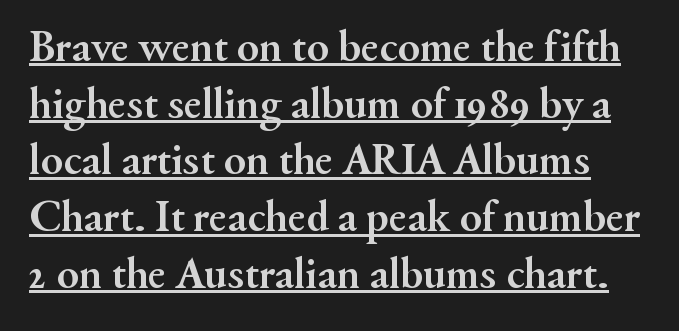
Q: Is the text bold? A: Yes.
Q: Is the text italic (slanted)? A: No, it is upright.
Q: Is the typeface a serif or a sans-serif typeface? A: Serif.
Q: Is the text underlined? A: Yes.
Q: Is the spacing between letters normal or unusually wide? A: Normal.
Q: Is the spacing between lines tight, normal or loose? A: Normal.
Q: Width (condensed, normal, or wide)? A: Normal.
Q: Stroke contrast? A: Medium.
Q: x-height? A: Small.
Q: Monospaced? A: No.
